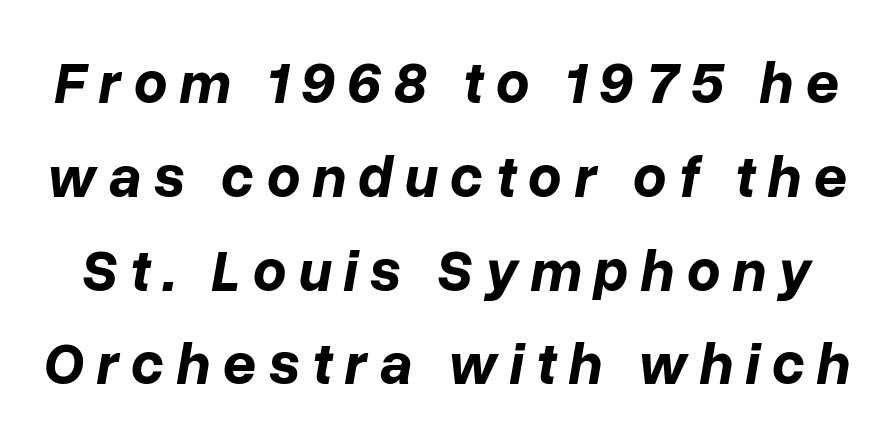
{"italic": "yes", "lean": "right", "slant_degrees": 10, "bold": "yes", "weight": "bold", "width": "normal", "stroke_contrast": "low", "x_height": "medium", "monospaced": "no", "underline": "no", "line_spacing": "normal", "line_spacing_ratio": 1.59, "letter_spacing": "wide", "letter_spacing_em": 0.2, "glyph_px": 59}
